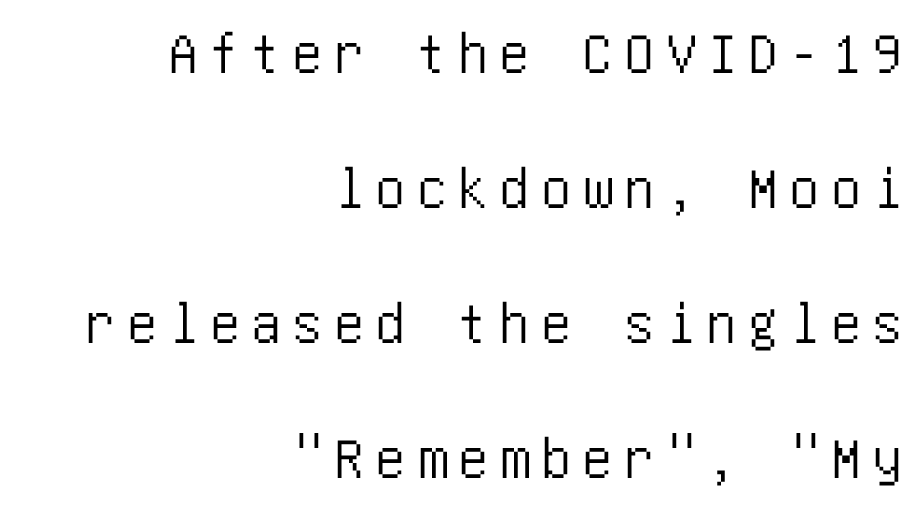
Right-aligned paragraph, ragged on the left. In terms of leading, this rendering errs on the spacious side. Italic: no, the glyphs are upright roman. The glyphs are unaccompanied by any horizontal stroke below them. The rendering shows plain stroke endings on the letterforms — a sans-serif design.
